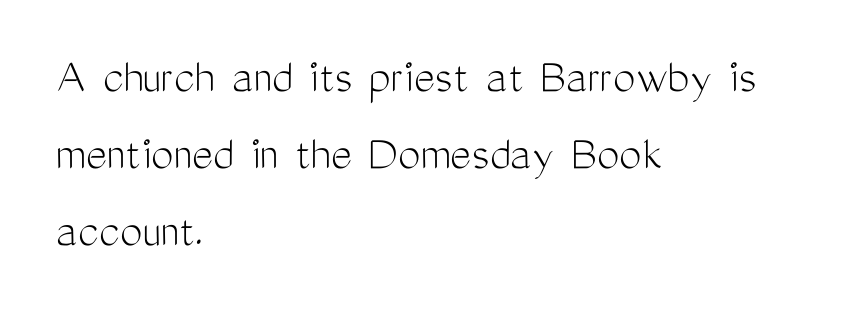
Nobody touched the tracking dial on this one. These lines stack with their left ends in a neat column. Stroke terminals: plain, sans-serif. Do the characters align in a grid? No, the font is proportional.
